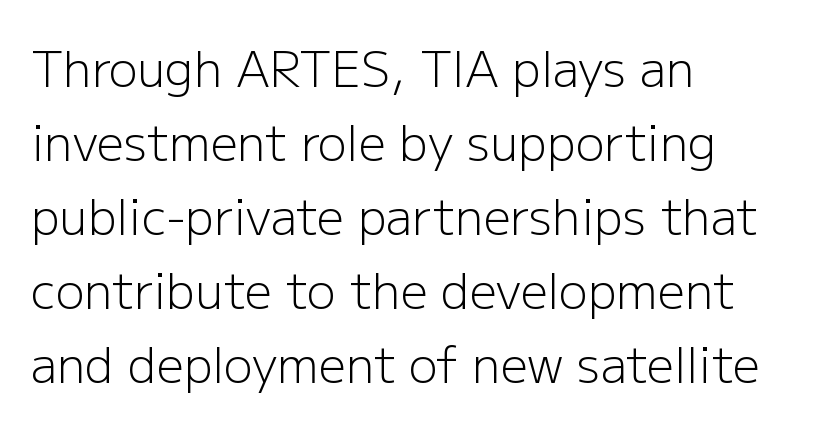
The image shows 48 px light sans-serif type, upright; set left-aligned, normal line spacing (1.54x), normal letter spacing, not underlined; low stroke contrast and a medium x-height.
